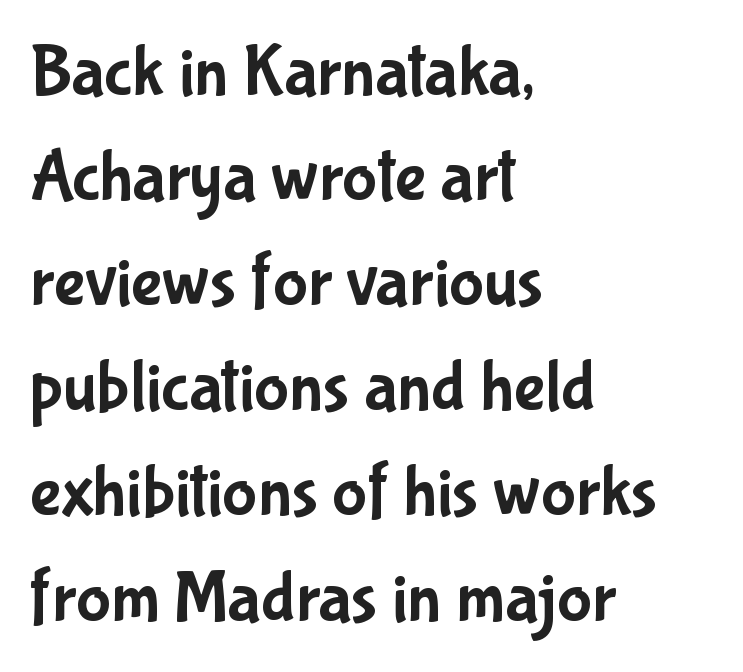
The image shows 73 px condensed sans-serif type, upright; set left-aligned, normal line spacing (1.44x), normal letter spacing, not underlined; low stroke contrast and a medium x-height.
